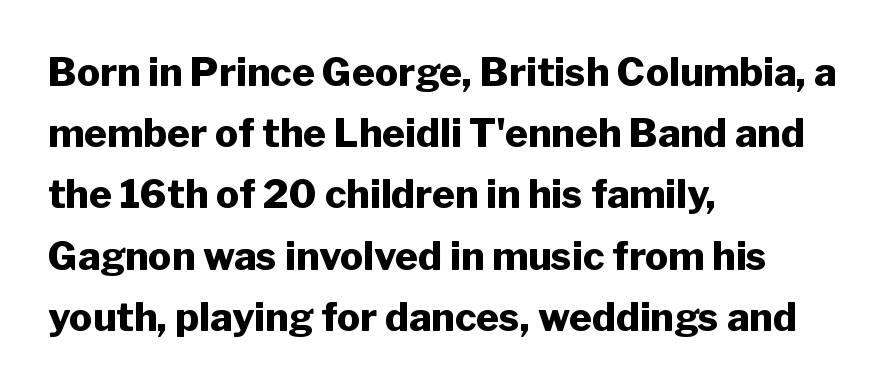
Q: Is the text bold? A: Yes.
Q: Is the text italic (slanted)? A: No, it is upright.
Q: Is the typeface a serif or a sans-serif typeface? A: Sans-serif.
Q: Is the text underlined? A: No.
Q: How is the paragraph aligned? A: Left-aligned.
Q: Is the spacing between letters normal or unusually wide? A: Normal.
Q: Is the spacing between lines tight, normal or loose? A: Normal.
Q: Width (condensed, normal, or wide)? A: Normal.
Q: Stroke contrast? A: Low.
Q: x-height? A: Medium.
Q: Monospaced? A: No.
